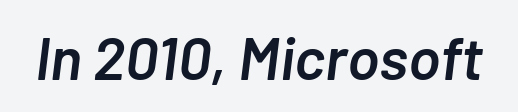
Q: Is the text bold? A: Semi-bold.
Q: Is the text italic (slanted)? A: Yes, it leans right by about 7 degrees.
Q: Is the text underlined? A: No.
Q: Is the spacing between letters normal or unusually wide? A: Normal.
Q: Width (condensed, normal, or wide)? A: Normal.
Q: Stroke contrast? A: Low.
Q: x-height? A: Medium.
Q: Monospaced? A: No.
